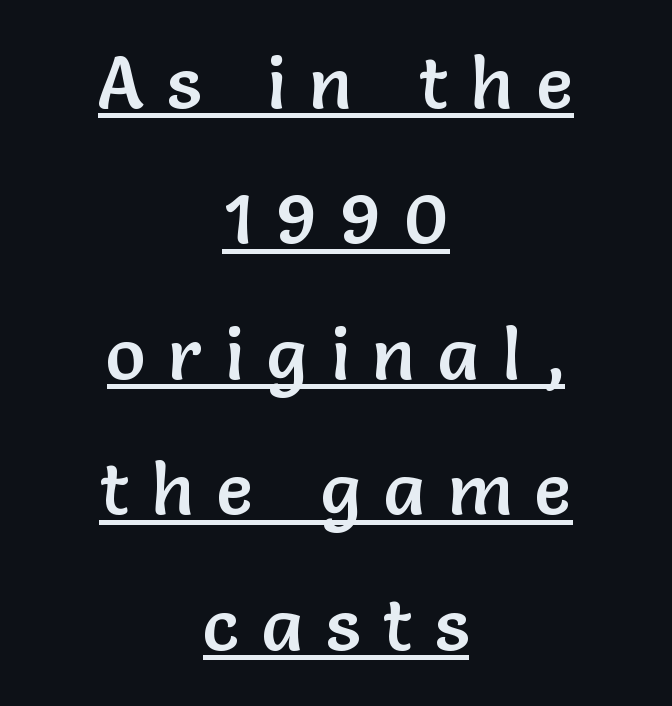
{"serif": "no", "italic": "no", "width": "normal", "stroke_contrast": "low", "x_height": "medium", "monospaced": "no", "underline": "yes", "align": "center", "line_spacing_ratio": 1.83, "letter_spacing": "wide", "letter_spacing_em": 0.31, "glyph_px": 74}
